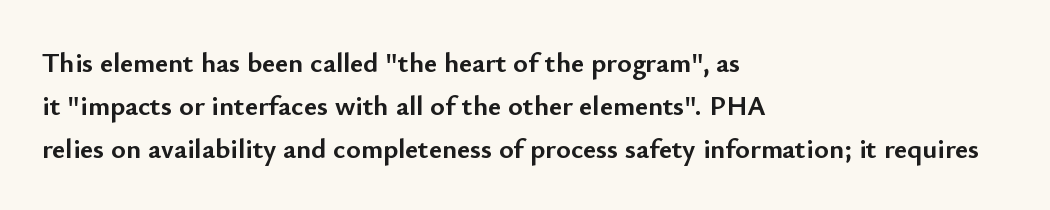
{"serif": "no", "italic": "no", "bold": "yes", "weight": "semibold", "width": "normal", "stroke_contrast": "low", "x_height": "small", "monospaced": "no", "underline": "no", "align": "left", "line_spacing": "normal", "line_spacing_ratio": 1.54, "letter_spacing": "normal", "letter_spacing_em": 0.0, "glyph_px": 28}
